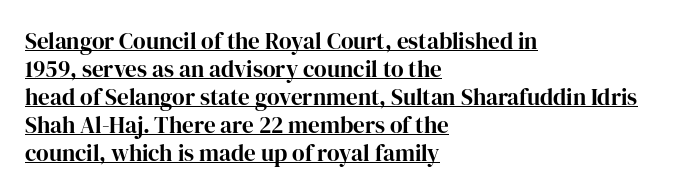
Q: Is the text italic (slanted)? A: No, it is upright.
Q: Is the text underlined? A: Yes.
Q: How is the paragraph aligned? A: Left-aligned.
Q: Is the spacing between letters normal or unusually wide? A: Normal.
